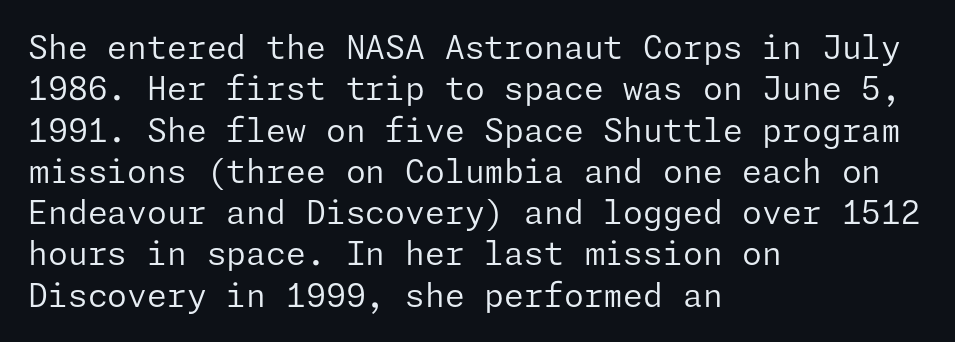
Q: Is the text bold? A: No.
Q: Is the text italic (slanted)? A: No, it is upright.
Q: Is the typeface a serif or a sans-serif typeface? A: Sans-serif.
Q: Is the text underlined? A: No.
Q: How is the paragraph aligned? A: Left-aligned.
Q: Is the spacing between letters normal or unusually wide? A: Normal.
Q: Is the spacing between lines tight, normal or loose? A: Normal.
Q: Width (condensed, normal, or wide)? A: Normal.
Q: Stroke contrast? A: Low.
Q: x-height? A: Medium.
